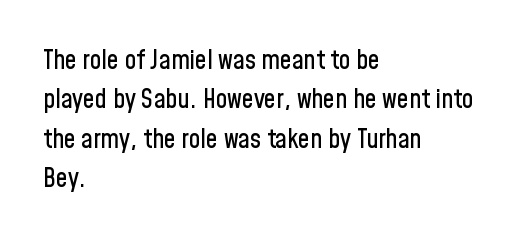
{"italic": "no", "underline": "no", "align": "left", "line_spacing": "normal", "line_spacing_ratio": 1.51, "letter_spacing": "normal", "letter_spacing_em": 0.0, "glyph_px": 26}
